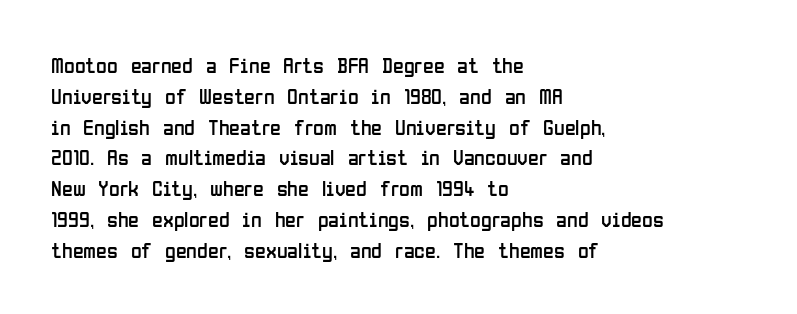
{"italic": "no", "bold": "no", "underline": "no", "align": "left", "line_spacing": "normal", "line_spacing_ratio": 1.4, "letter_spacing": "normal", "letter_spacing_em": 0.0, "glyph_px": 22}
